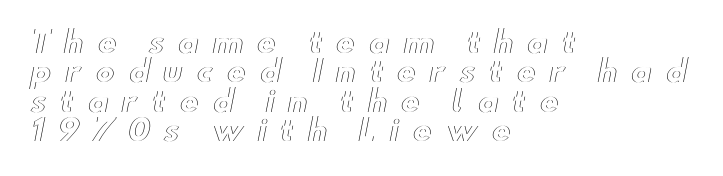
{"width": "wide", "x_height": "small", "monospaced": "no", "underline": "no", "align": "left", "line_spacing": "tight", "line_spacing_ratio": 1.01, "letter_spacing": "wide", "letter_spacing_em": 0.46, "glyph_px": 29}
